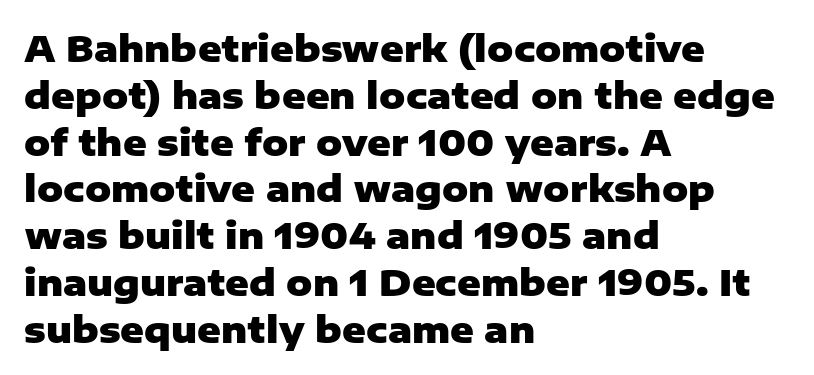
{"serif": "no", "italic": "no", "bold": "yes", "weight": "heavy", "width": "normal", "stroke_contrast": "low", "x_height": "medium", "monospaced": "no", "underline": "no", "align": "left", "line_spacing": "normal", "line_spacing_ratio": 1.3, "letter_spacing": "normal", "letter_spacing_em": 0.0, "glyph_px": 36}
